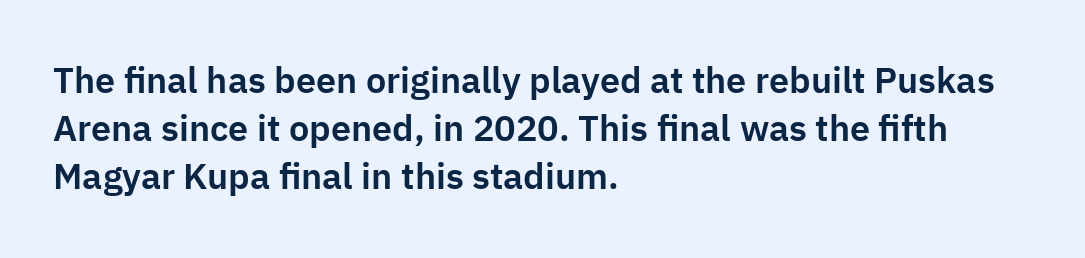
The image shows 36 px sans-serif type, upright; set left-aligned, normal line spacing (1.34x), normal letter spacing, not underlined; low stroke contrast and a medium x-height.
